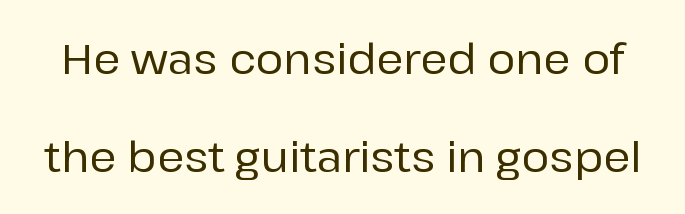
The letters stand straight up with perfectly vertical stems. Nothing sits at the stroke ends, so this counts as sans-serif. The type is set solid horizontally, with unmodified tracking. Airy leading.
